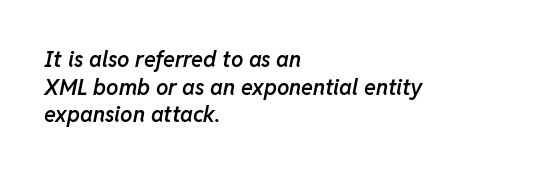
Q: Is the text bold? A: Semi-bold.
Q: Is the text italic (slanted)? A: Yes, it leans right by about 11 degrees.
Q: Is the text underlined? A: No.
Q: How is the paragraph aligned? A: Left-aligned.
Q: Is the spacing between letters normal or unusually wide? A: Normal.
Q: Is the spacing between lines tight, normal or loose? A: Normal.
